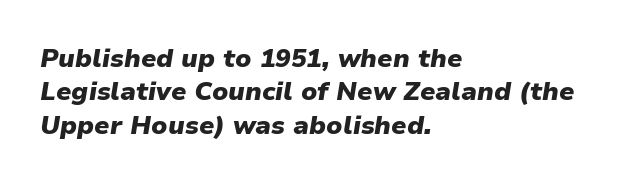
The image shows 26 px bold type, italic (leaning right); set left-aligned, normal line spacing (1.28x), normal letter spacing, not underlined.
